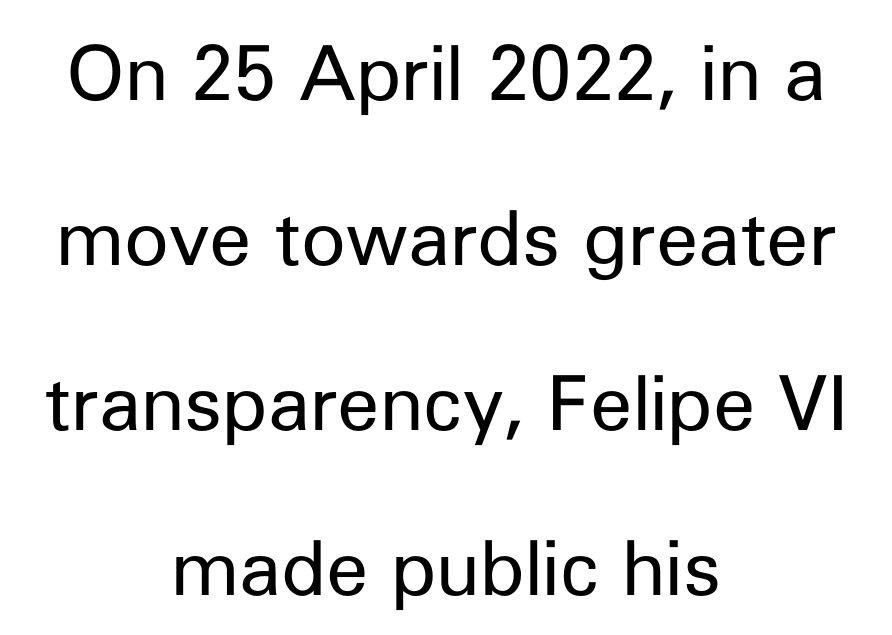
This is the regular roman posture of the typeface. The font family rendered here belongs to the sans-serif group. The space between consecutive lines is lavish. The strokes are not fattened; the text isn't bold. Is this a fixed-width face? No — the glyphs have proportional, varying widths.
